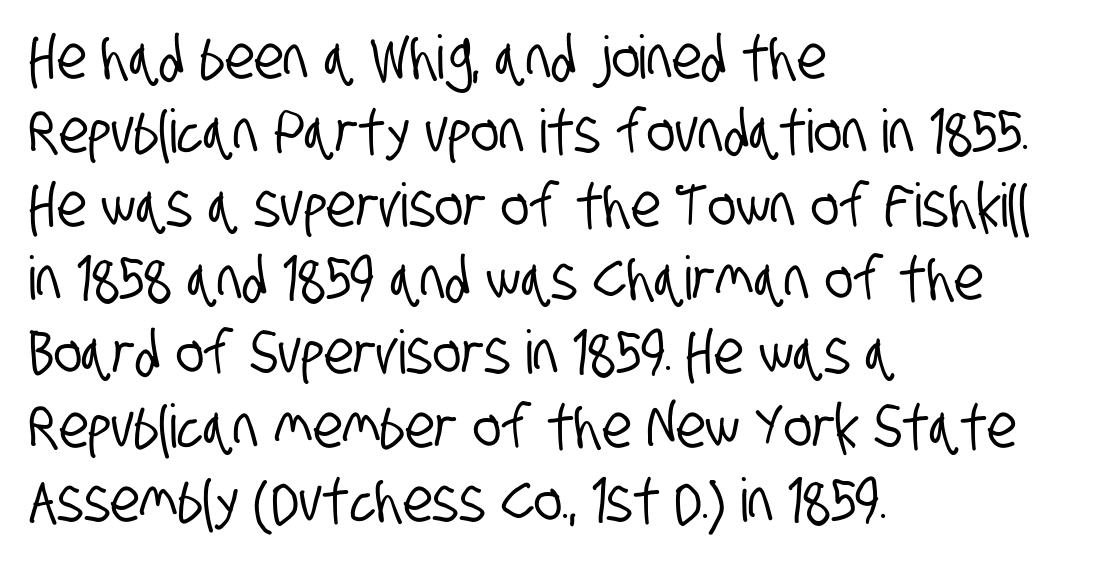
{"serif": "no", "width": "condensed", "stroke_contrast": "low", "x_height": "large", "monospaced": "no", "underline": "no", "align": "left", "line_spacing_ratio": 1.23, "letter_spacing": "normal", "letter_spacing_em": 0.0, "glyph_px": 60}
